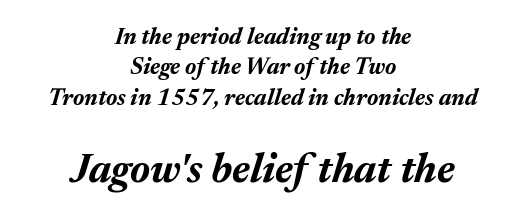
Q: Is the text bold? A: Yes.
Q: Is the text italic (slanted)? A: Yes, it leans right by about 17 degrees.
Q: Is the text underlined? A: No.
Q: How is the paragraph aligned? A: Centered.
Q: Is the spacing between letters normal or unusually wide? A: Normal.
Q: Is the spacing between lines tight, normal or loose? A: Normal.
Q: Which block of text is set in a larger size, the first (top) or the second (bottom)? A: The second (bottom) one.
Q: Width (condensed, normal, or wide)? A: Normal.
Q: Stroke contrast? A: Medium.
Q: x-height? A: Medium.
Q: Monospaced? A: No.
